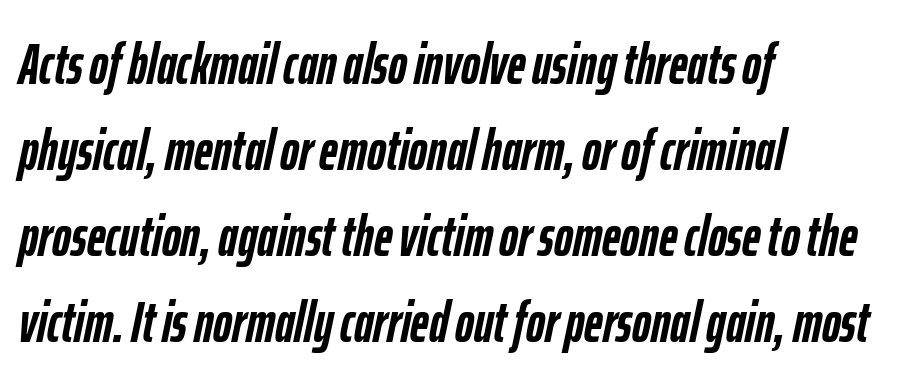
{"italic": "yes", "lean": "right", "slant_degrees": 12, "bold": "yes", "weight": "semibold", "width": "condensed", "stroke_contrast": "low", "x_height": "medium", "monospaced": "no", "underline": "no", "align": "left", "line_spacing": "normal", "line_spacing_ratio": 1.51, "letter_spacing": "normal", "letter_spacing_em": 0.0, "glyph_px": 57}
